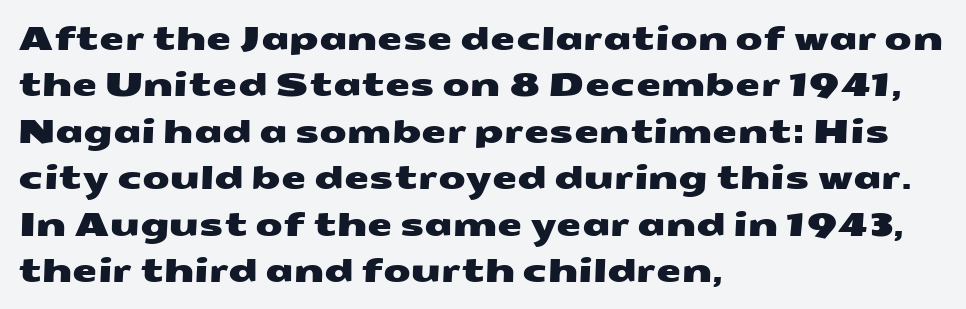
Descenders hang freely into open space. The typeface chosen for these lines omits serifs. Observe the ordinary spacing: letters are neighbours, not strangers. Does the leading feel generous? No, just average.
